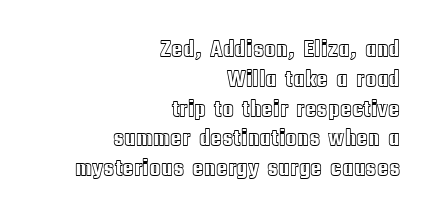
The image shows 24 px text type, upright; set right-aligned, line spacing 1.24x, normal letter spacing, not underlined.
